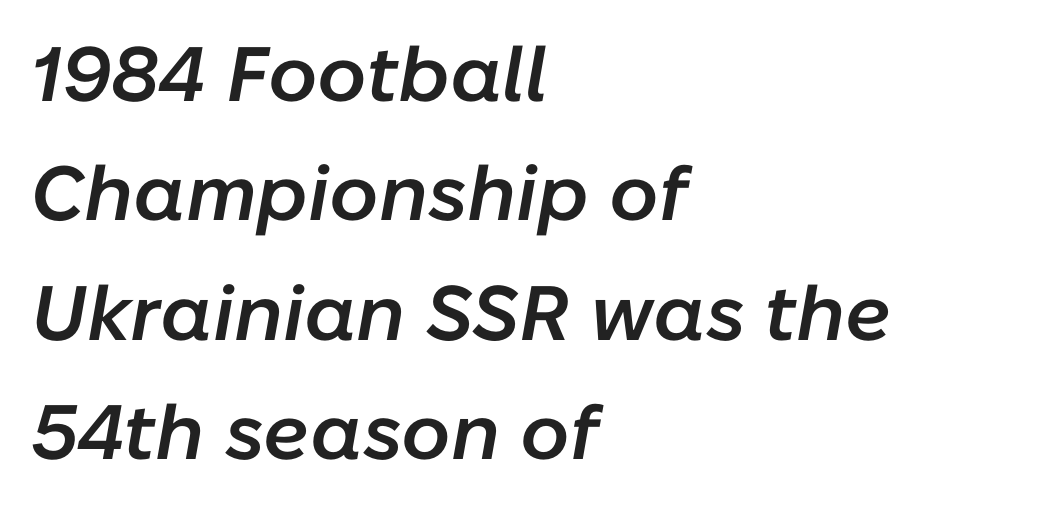
The image shows 77 px semibold type, italic (leaning right); set left-aligned, normal line spacing (1.55x), normal letter spacing, not underlined; low stroke contrast and a medium x-height.
